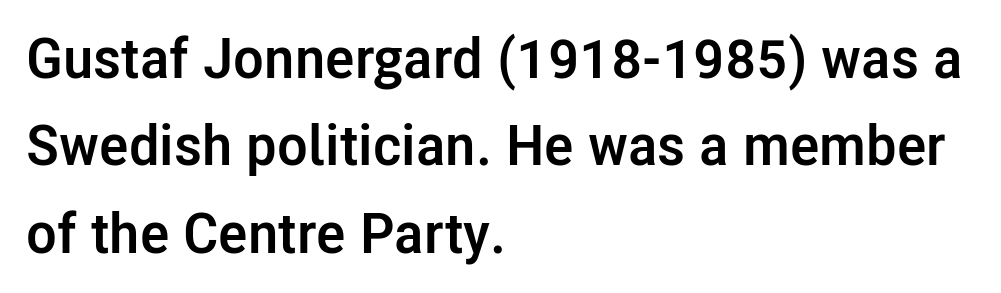
The image shows 56 px semibold sans-serif type, upright; set left-aligned, normal line spacing (1.56x), normal letter spacing, not underlined; low stroke contrast and a medium x-height.
